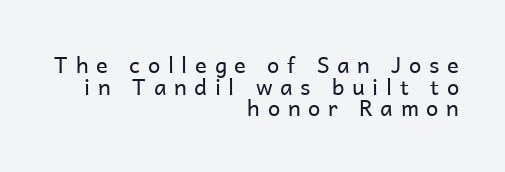
The image shows 22 px text type, upright; set right-aligned, tight line spacing (0.98x), unusually wide letter spacing (+0.35 em), not underlined.
